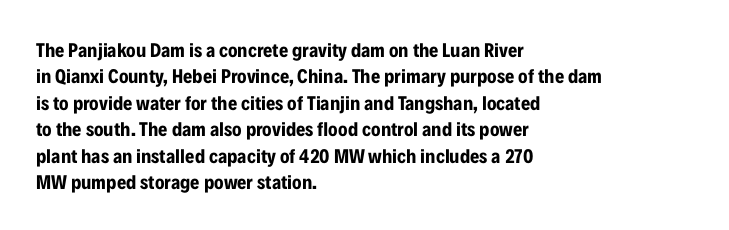
The image shows 20 px bold type, upright; set left-aligned, normal line spacing (1.32x), normal letter spacing, not underlined.
